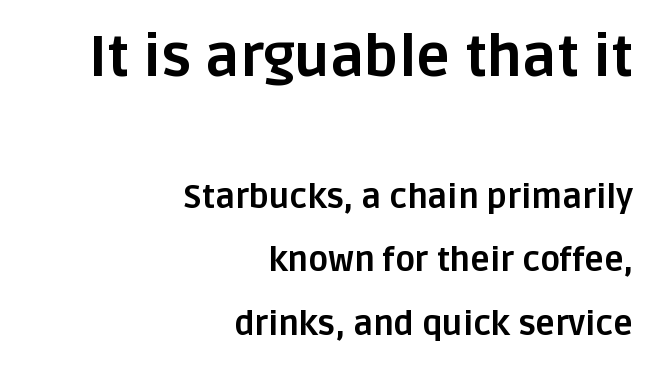
{"serif": "no", "italic": "no", "bold": "yes", "weight": "bold", "width": "normal", "stroke_contrast": "low", "x_height": "large", "monospaced": "no", "underline": "no", "align": "right", "line_spacing": "loose", "line_spacing_ratio": 1.91, "letter_spacing": "normal", "letter_spacing_em": 0.0, "larger_block": "first", "size_ratio": 1.73, "glyph_px": 57}
